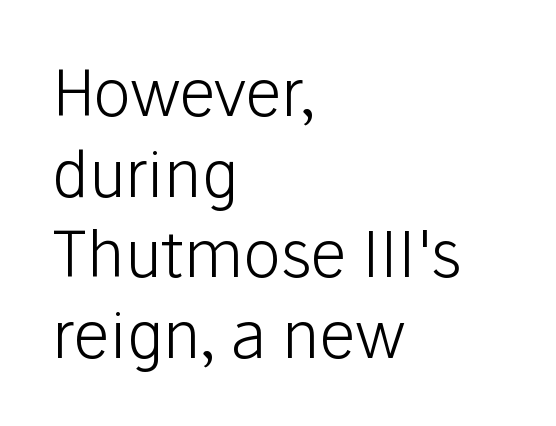
{"serif": "no", "italic": "no", "bold": "no", "weight": "light", "width": "normal", "stroke_contrast": "low", "x_height": "medium", "monospaced": "no", "underline": "no", "align": "left", "line_spacing": "normal", "line_spacing_ratio": 1.26, "letter_spacing": "normal", "letter_spacing_em": 0.0, "glyph_px": 64}
